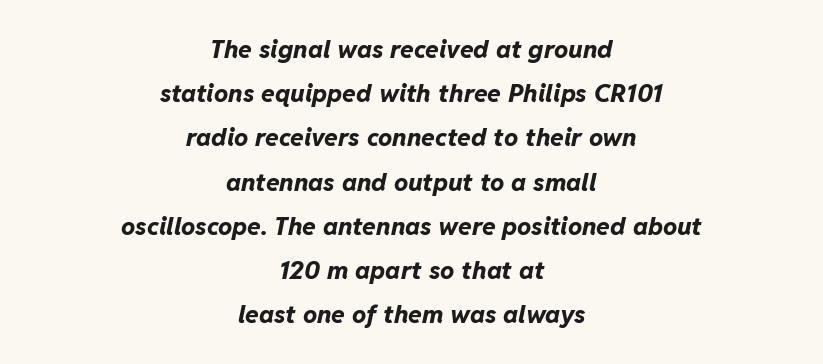
Heavy, bold letterforms. If you drew a line through each stem, it would be angled. Reading down the block, each line starts at a different indent, mirrored at its end. The zone under the glyphs is completely vacant.
